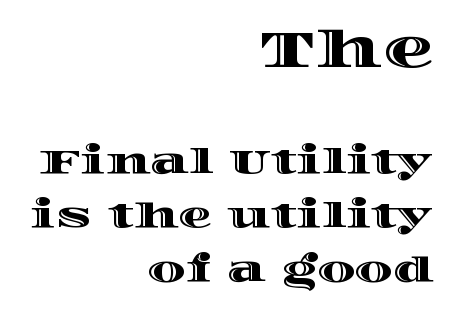
Q: Is the text italic (slanted)? A: No, it is upright.
Q: Is the text underlined? A: No.
Q: How is the paragraph aligned? A: Right-aligned.
Q: Is the spacing between letters normal or unusually wide? A: Normal.
Q: Is the spacing between lines tight, normal or loose? A: Normal.
Q: Which block of text is set in a larger size, the first (top) or the second (bottom)? A: The first (top) one.
Q: Width (condensed, normal, or wide)? A: Wide.
Q: x-height? A: Large.
Q: Monospaced? A: No.
